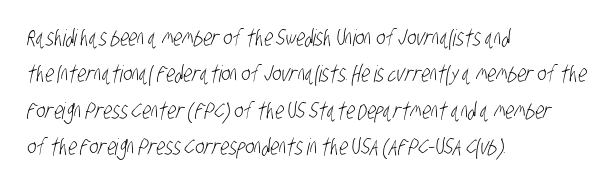
Does extra space separate the letters? No, they use regular spacing. This rendering features lettering with no underline. The font sits on the lighter half of the weight spectrum, regular included. Regular leading.
